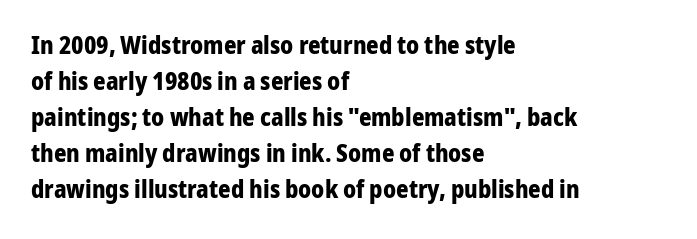
Q: Is the text bold? A: Yes.
Q: Is the text italic (slanted)? A: No, it is upright.
Q: Is the text underlined? A: No.
Q: How is the paragraph aligned? A: Left-aligned.
Q: Is the spacing between letters normal or unusually wide? A: Normal.
Q: Is the spacing between lines tight, normal or loose? A: Normal.
